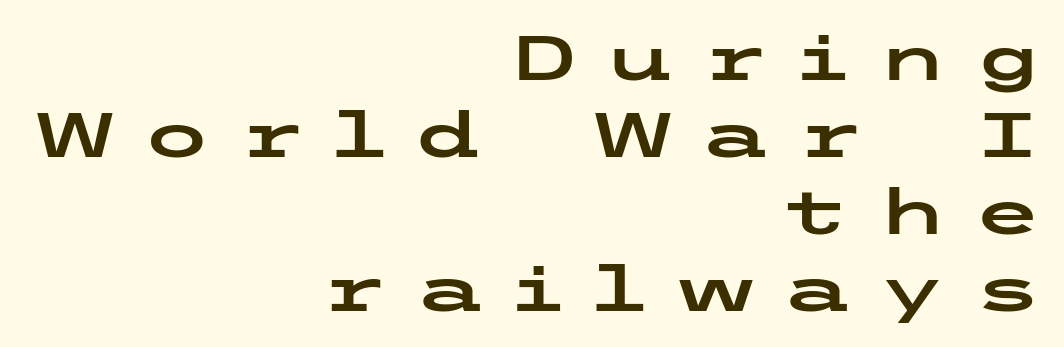
{"serif": "no", "italic": "no", "width": "wide", "stroke_contrast": "low", "x_height": "medium", "underline": "no", "align": "right", "line_spacing_ratio": 1.22, "letter_spacing": "wide", "letter_spacing_em": 0.41, "glyph_px": 63}
